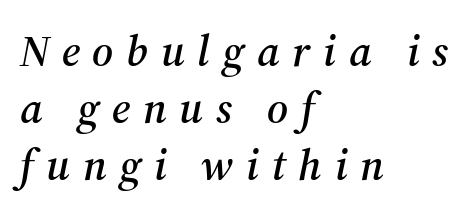
{"serif": "yes", "italic": "yes", "lean": "right", "slant_degrees": 12, "width": "normal", "stroke_contrast": "medium", "x_height": "medium", "monospaced": "no", "underline": "no", "align": "left", "line_spacing": "normal", "line_spacing_ratio": 1.29, "letter_spacing": "wide", "letter_spacing_em": 0.29, "glyph_px": 44}
